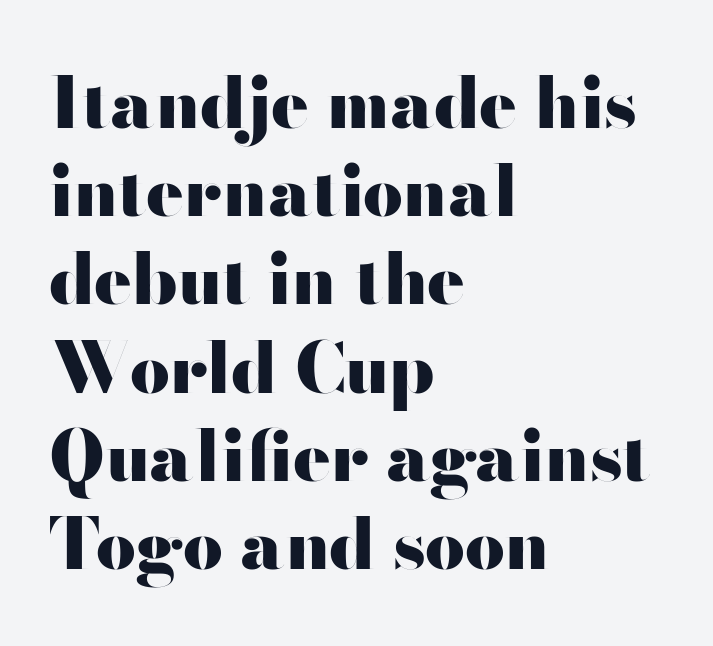
The image shows 70 px heavy, wide type, upright; set left-aligned, normal line spacing (1.26x), normal letter spacing, not underlined; high stroke contrast and a small x-height.
